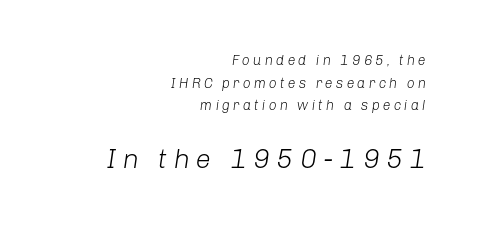
Q: Is the text bold? A: No.
Q: Is the text italic (slanted)? A: Yes, it leans right by about 8 degrees.
Q: Is the text underlined? A: No.
Q: How is the paragraph aligned? A: Right-aligned.
Q: Is the spacing between letters normal or unusually wide? A: Unusually wide.
Q: Is the spacing between lines tight, normal or loose? A: Normal.
Q: Which block of text is set in a larger size, the first (top) or the second (bottom)? A: The second (bottom) one.
Q: Width (condensed, normal, or wide)? A: Normal.
Q: Stroke contrast? A: Low.
Q: x-height? A: Medium.
Q: Monospaced? A: No.
